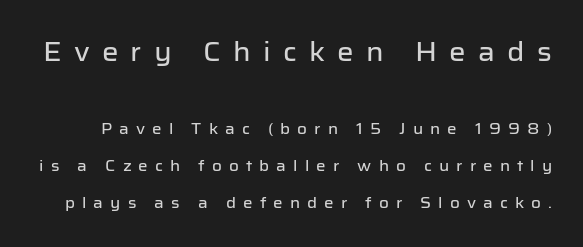
The image shows 26 px text type, upright; set loose line spacing (2.47x), unusually wide letter spacing (+0.47 em), not underlined; the first (top) block is 1.73x larger.
